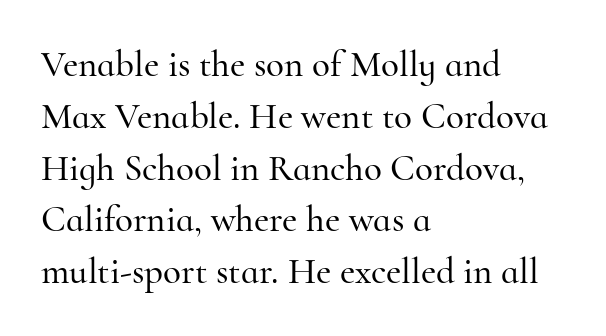
Style check: upright. Short note: letters normally spaced. Character widths vary here, with narrow letters taking less room than wide ones. Little horizontal feet cap the strokes, marking this as serif type.
